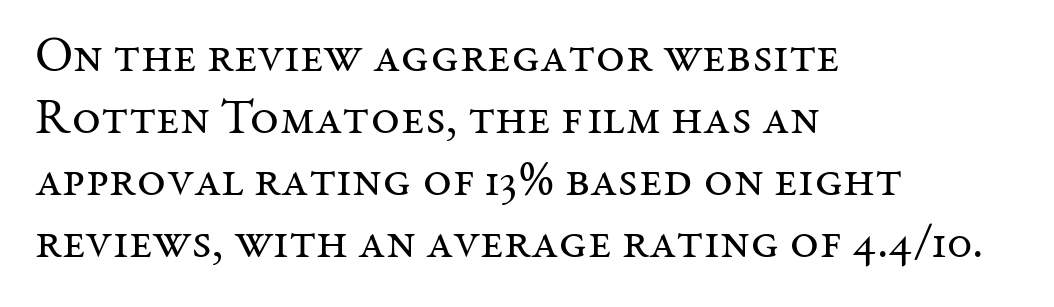
The image shows 50 px regular-weight serif type, upright; set left-aligned, line spacing 1.24x, normal letter spacing, not underlined; medium stroke contrast and a medium x-height.
